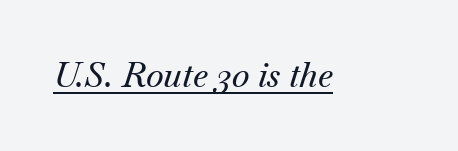
The image shows 34 px serif type, italic (leaning right); set normal letter spacing, underlined; medium stroke contrast and a small x-height.
